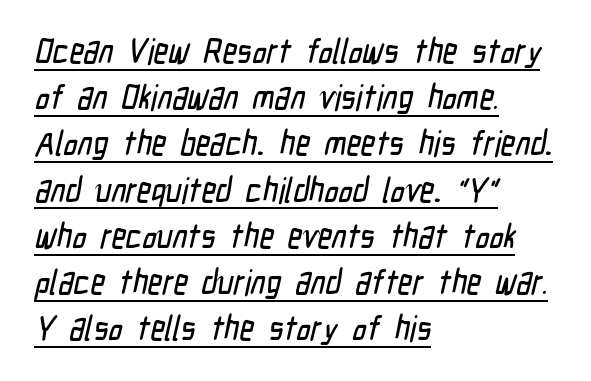
The image shows 35 px condensed sans-serif type; set left-aligned, normal line spacing (1.32x), normal letter spacing, underlined; low stroke contrast and a medium x-height.
